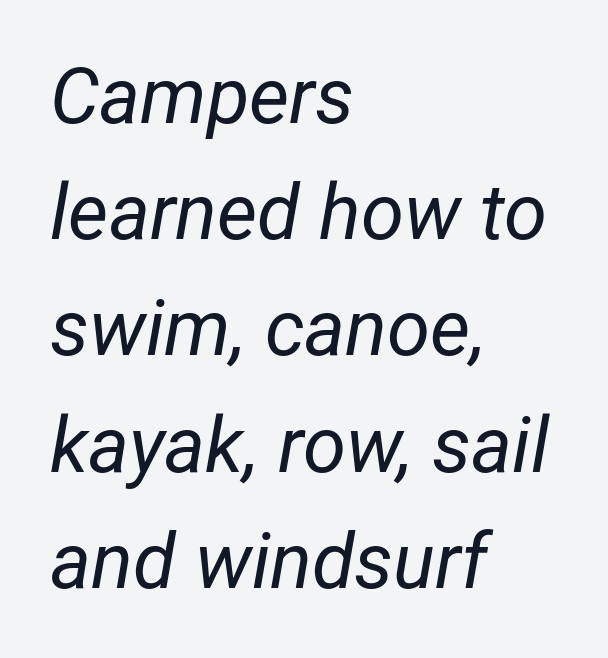
{"italic": "yes", "lean": "right", "slant_degrees": 12, "bold": "no", "weight": "regular", "width": "condensed", "stroke_contrast": "low", "x_height": "medium", "monospaced": "no", "underline": "no", "align": "left", "line_spacing": "normal", "line_spacing_ratio": 1.49, "letter_spacing": "normal", "letter_spacing_em": 0.0, "glyph_px": 78}
